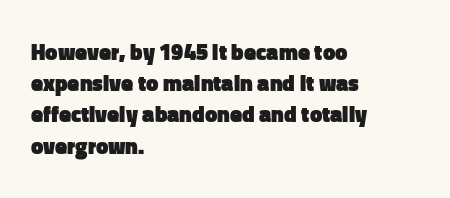
{"italic": "no", "bold": "yes", "underline": "no", "align": "left", "line_spacing": "normal", "line_spacing_ratio": 1.42, "letter_spacing": "normal", "letter_spacing_em": 0.0, "glyph_px": 22}
